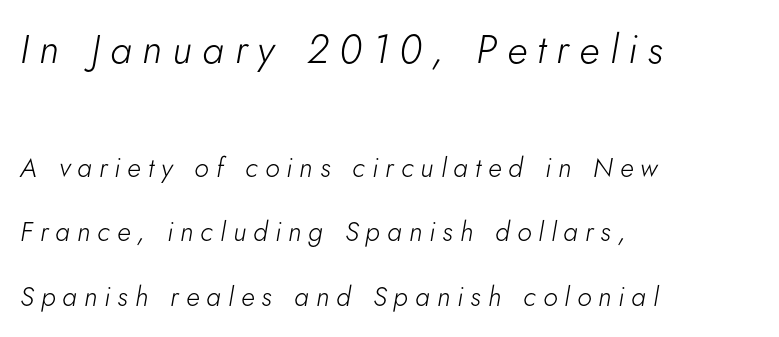
If you measured baseline to baseline, you'd find a long distance. Does extra space separate the letters? Yes, quite a lot of it. The passage shown is typed in a proportional face where columns would drift. Ink coverage per letter is moderate at most. Every row of glyphs begins at an identical x-position on the left.
